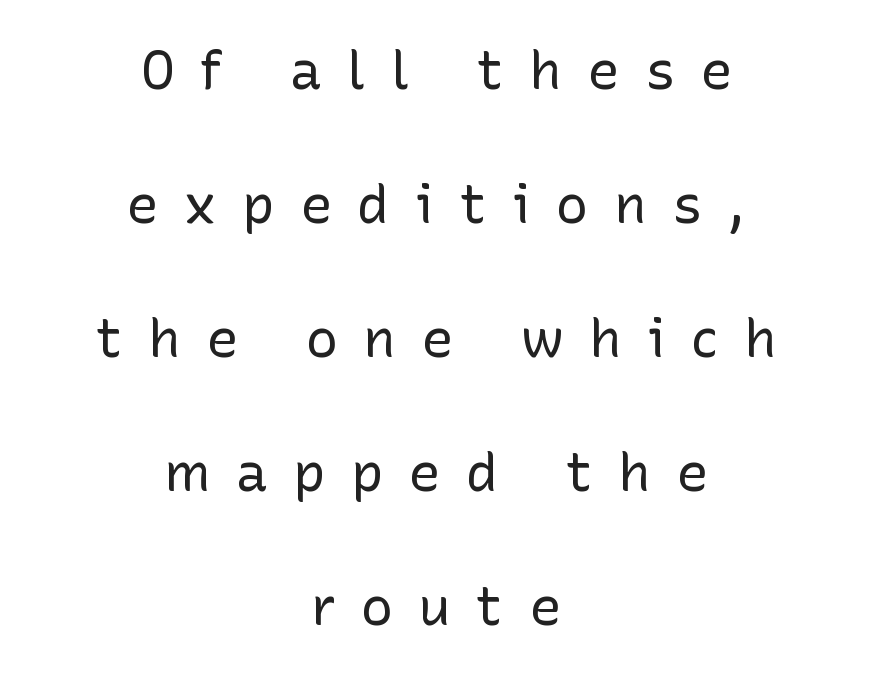
The image shows 54 px regular-weight sans-serif type, upright; set centered, loose line spacing (2.48x), unusually wide letter spacing (+0.47 em), not underlined; low stroke contrast and a medium x-height.
